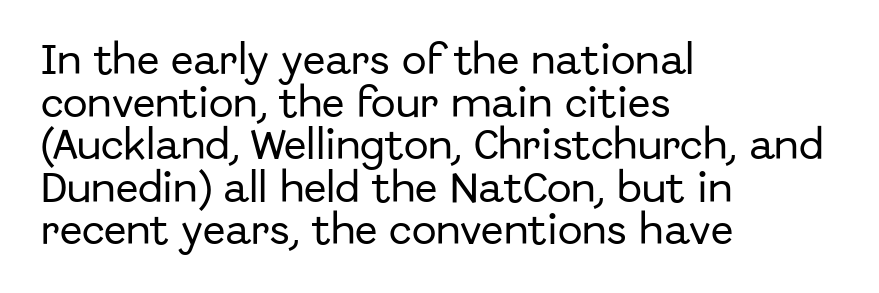
The image shows 33 px sans-serif type, upright; set left-aligned, normal line spacing (1.29x), normal letter spacing, not underlined; low stroke contrast and a medium x-height.
